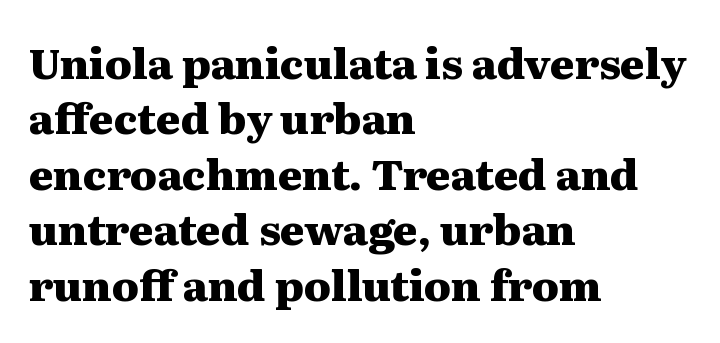
Q: Is the text bold? A: Yes.
Q: Is the text italic (slanted)? A: No, it is upright.
Q: Is the typeface a serif or a sans-serif typeface? A: Serif.
Q: Is the text underlined? A: No.
Q: How is the paragraph aligned? A: Left-aligned.
Q: Is the spacing between letters normal or unusually wide? A: Normal.
Q: Is the spacing between lines tight, normal or loose? A: Normal.
Q: Width (condensed, normal, or wide)? A: Wide.
Q: Stroke contrast? A: Medium.
Q: x-height? A: Medium.
Q: Monospaced? A: No.
